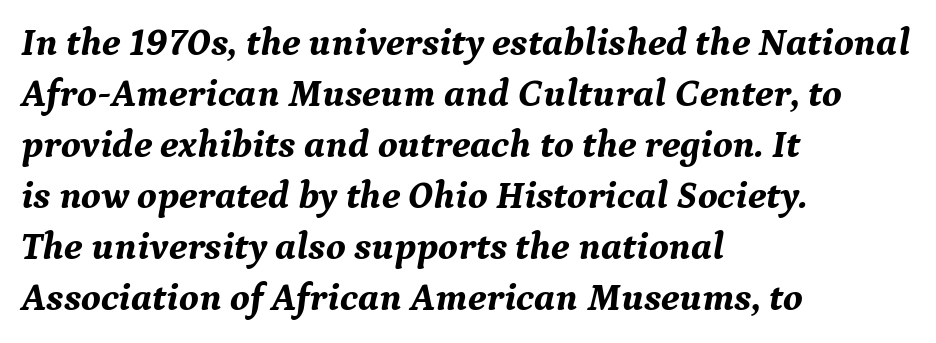
The image shows 39 px bold serif type, italic (leaning right); set left-aligned, normal line spacing (1.31x), normal letter spacing, not underlined; medium stroke contrast and a medium x-height.
